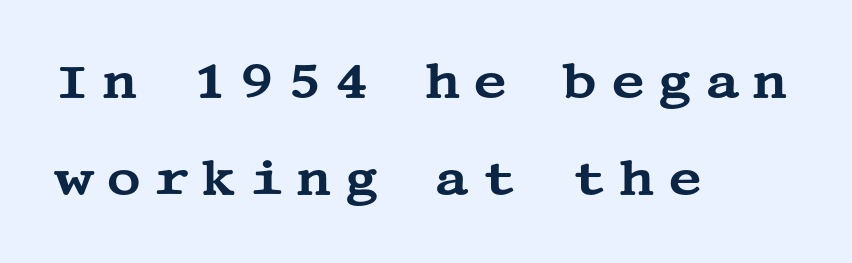
Q: Is the text italic (slanted)? A: No, it is upright.
Q: Is the typeface a serif or a sans-serif typeface? A: Serif.
Q: Is the text underlined? A: No.
Q: How is the paragraph aligned? A: Left-aligned.
Q: Is the spacing between letters normal or unusually wide? A: Unusually wide.
Q: Is the spacing between lines tight, normal or loose? A: Loose.
Q: Width (condensed, normal, or wide)? A: Wide.
Q: Stroke contrast? A: Medium.
Q: x-height? A: Large.
